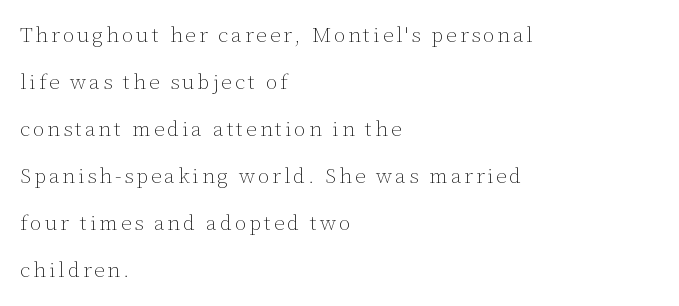
Q: Is the text bold? A: No.
Q: Is the text italic (slanted)? A: No, it is upright.
Q: Is the text underlined? A: No.
Q: How is the paragraph aligned? A: Left-aligned.
Q: Is the spacing between lines tight, normal or loose? A: Loose.
